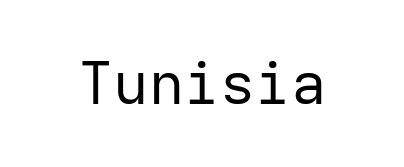
Q: Is the text bold? A: No.
Q: Is the text italic (slanted)? A: No, it is upright.
Q: Is the typeface a serif or a sans-serif typeface? A: Sans-serif.
Q: Is the text underlined? A: No.
Q: Is the spacing between letters normal or unusually wide? A: Normal.
Q: Width (condensed, normal, or wide)? A: Normal.
Q: Stroke contrast? A: Low.
Q: x-height? A: Medium.
Q: Monospaced? A: Yes.
